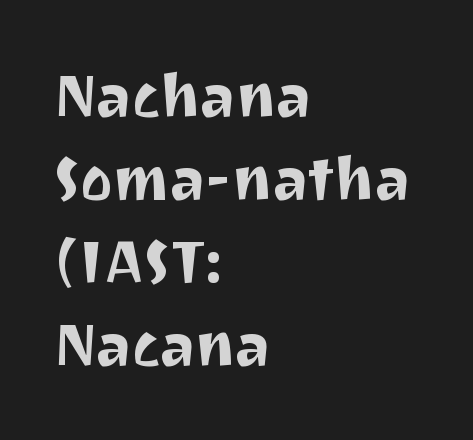
The image shows 61 px sans-serif type, upright; set left-aligned, normal line spacing (1.36x), normal letter spacing, not underlined; medium stroke contrast and a medium x-height.
